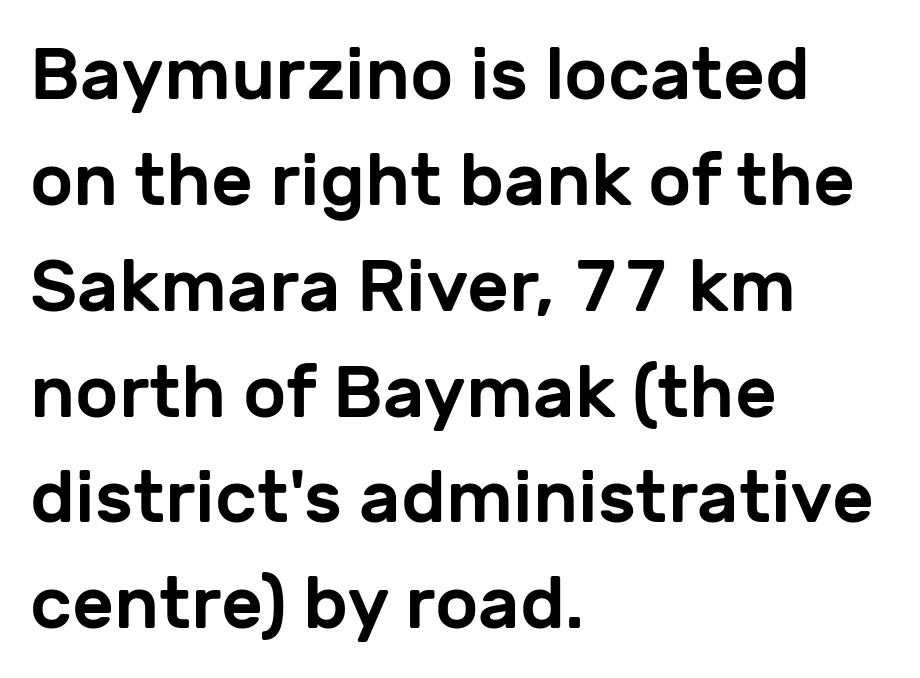
{"serif": "no", "italic": "no", "width": "normal", "stroke_contrast": "low", "x_height": "medium", "monospaced": "no", "underline": "no", "align": "left", "line_spacing": "normal", "line_spacing_ratio": 1.45, "letter_spacing": "normal", "letter_spacing_em": 0.0, "glyph_px": 73}
